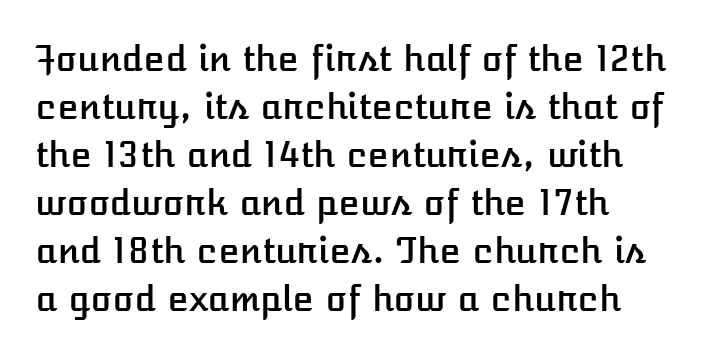
{"italic": "no", "width": "normal", "stroke_contrast": "low", "x_height": "medium", "monospaced": "no", "underline": "no", "line_spacing": "normal", "line_spacing_ratio": 1.37, "letter_spacing": "normal", "letter_spacing_em": 0.0, "glyph_px": 35}
